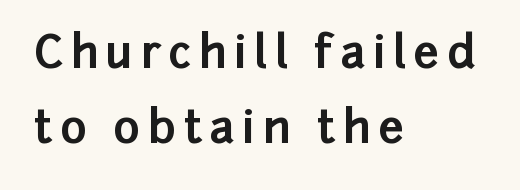
These lines stack with their left ends in a neat column. Does the leading feel generous? No, just average. These lines are rendered in a variable-pitch font. Descenders are the only things crossing below the line. The typography opts for an upright posture over an oblique one. In terms of weight, the rendering is a true, heavy bold.
